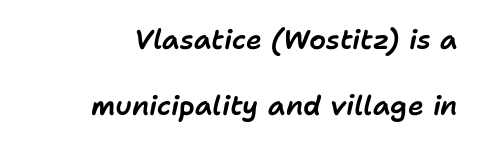
Q: Is the text italic (slanted)? A: Yes, it leans right by about 11 degrees.
Q: Is the text underlined? A: No.
Q: How is the paragraph aligned? A: Right-aligned.
Q: Is the spacing between letters normal or unusually wide? A: Normal.
Q: Is the spacing between lines tight, normal or loose? A: Loose.
